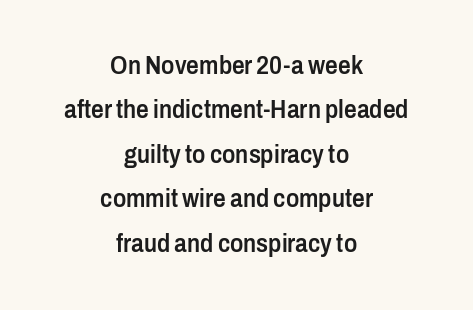
The image shows 25 px text type, upright; set centered, line spacing 1.78x, normal letter spacing, not underlined.
